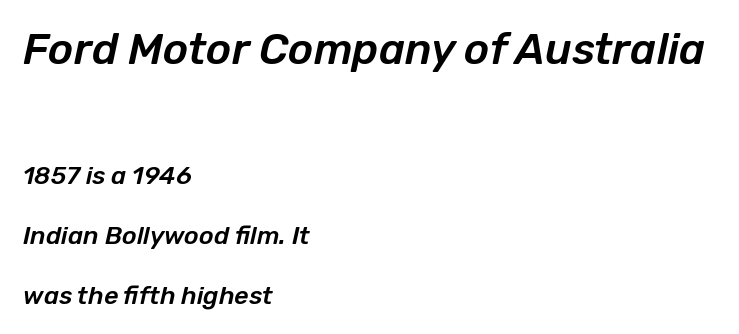
The image shows 43 px text type, italic (leaning right); set left-aligned, loose line spacing (2.39x), normal letter spacing, not underlined; the first (top) block is 1.72x larger; low stroke contrast and a medium x-height.
